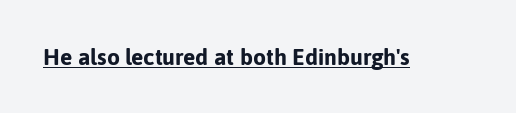
Heavy, bold letterforms. A rule runs beneath these lines of type. The type is set solid horizontally, with unmodified tracking. The lettering stays uniformly vertical, giving the passage a roman look.
